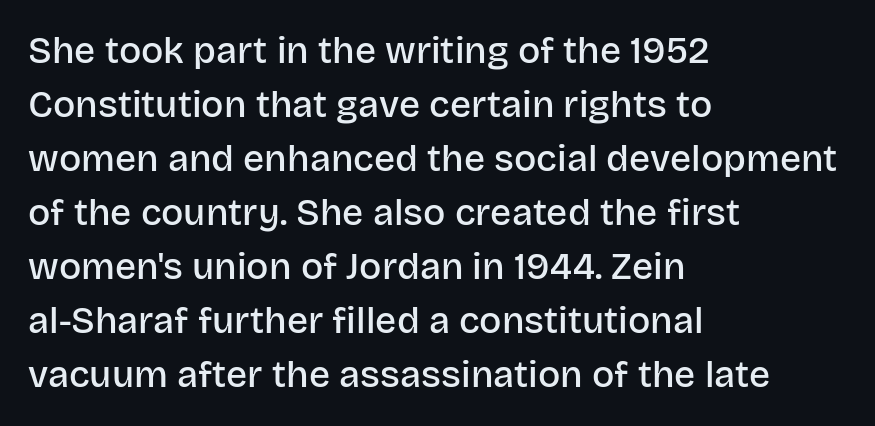
Every stem runs plumb, perpendicular to the baseline. Type without underlining. These lines carry some extra weight — a demibold, not a full bold. This sample has the flowing, uneven cadence of proportional lettering. The passage shown has conventional tracking throughout.
